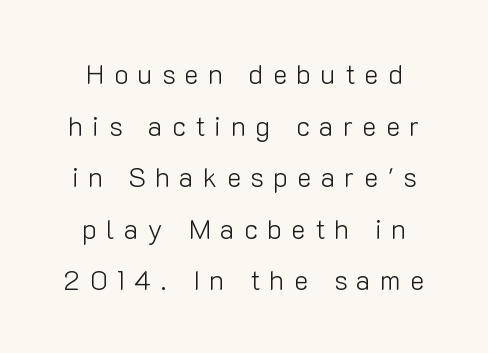
Honestly, the rows look like they've been pulled way apart. These lines were composed using upright roman letters. The typeface has the unassuming heft of standard copy or less. There is plenty of visible air inserted between adjacent glyphs. Any mark beneath the type? The region is blank.
